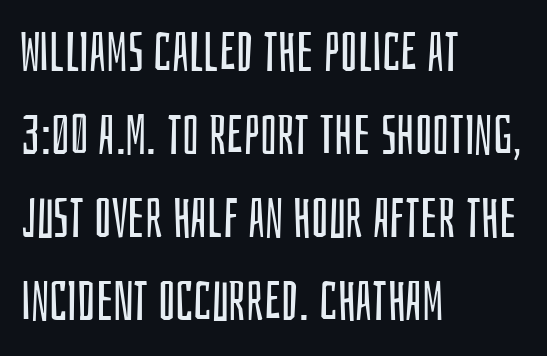
Proportional: the letters do not fall into vertical columns. Quick note: interline space is typical. Each stroke keeps to a modest, everyday thickness or less. Spacing between characters is what you'd get straight out of the box. The font's upright variant was chosen for this text. The characters display no serif detailing; their extremities are plain.
